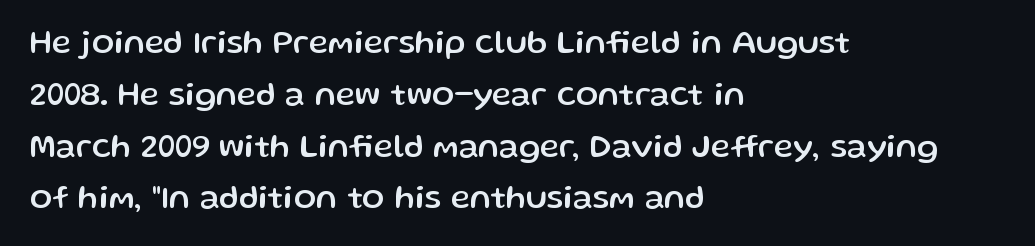
The image shows 33 px sans-serif type, upright; set left-aligned, normal line spacing (1.57x), normal letter spacing, not underlined; low stroke contrast and a medium x-height.
